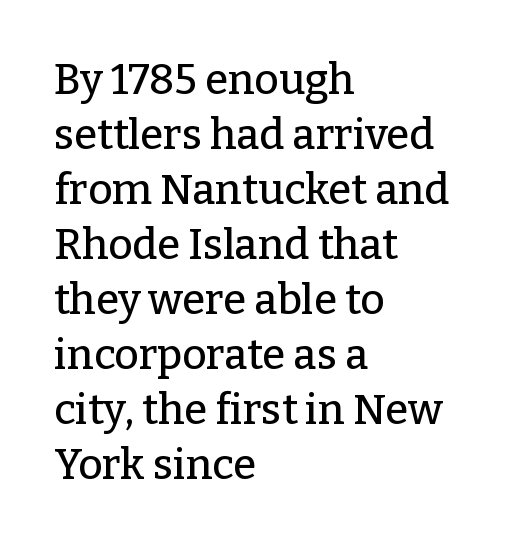
Whoever set this chose a conventional vertical rhythm. Typeset ragged right — the left edge is the straight one. Italic? Not at all — the glyphs are vertical. These lines keep a tight, regular rhythm from letter to letter. Check under the words: just untouched page. Think of a printed novel: that variable character pitch is what you see here.
